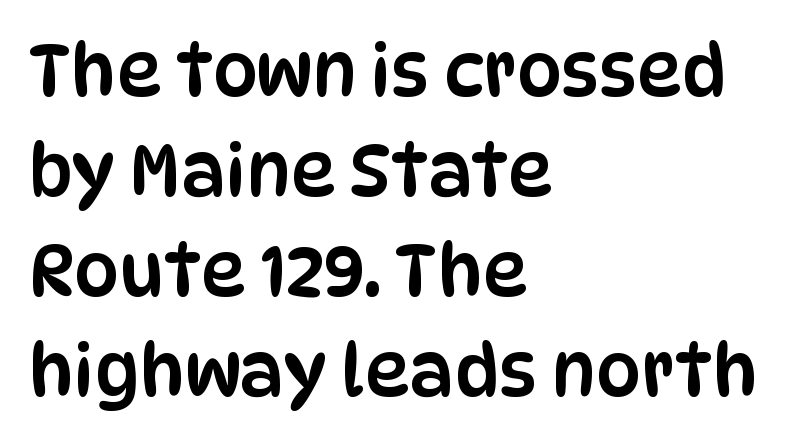
The image shows 71 px condensed sans-serif type, upright; set left-aligned, normal line spacing (1.41x), normal letter spacing, not underlined; low stroke contrast and a large x-height.
